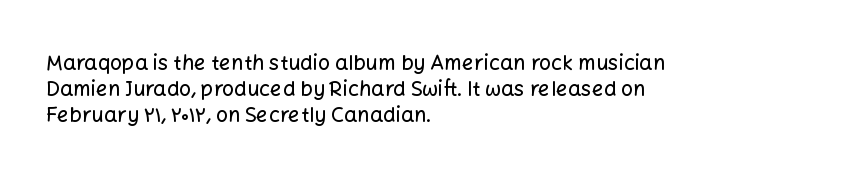
Underline: absent. This rendering uses left alignment, leaving the right contour irregular. A typesetter would mark this as roman, not italic. In terms of letterspacing, this is plain default setting.
